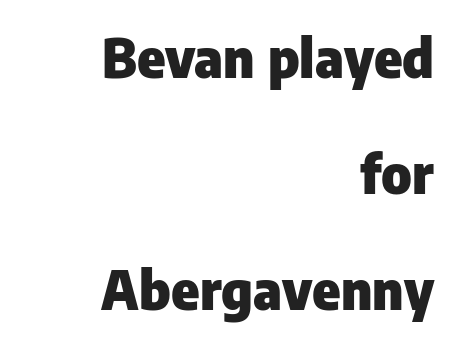
These words are printed bold, with thick strokes throughout. Italic: no, the glyphs are upright roman. Honestly, the rows look like they've been pulled way apart. Beneath every word, the page is bare. No feet cap the strokes, marking this as sans-serif type. Character widths vary here, with narrow letters taking less room than wide ones.
